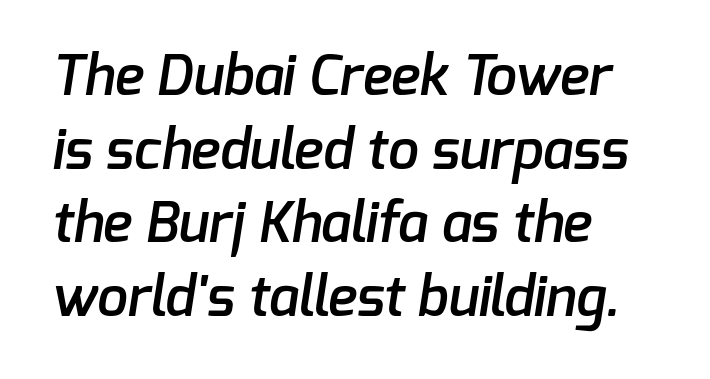
The image shows 55 px semibold sans-serif type; set left-aligned, normal line spacing (1.34x), normal letter spacing, not underlined; low stroke contrast and a medium x-height.
